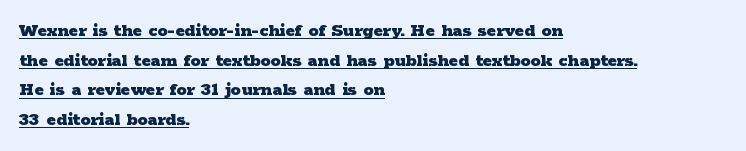
The image shows 20 px bold type, upright; set left-aligned, normal line spacing (1.48x), normal letter spacing, underlined.
